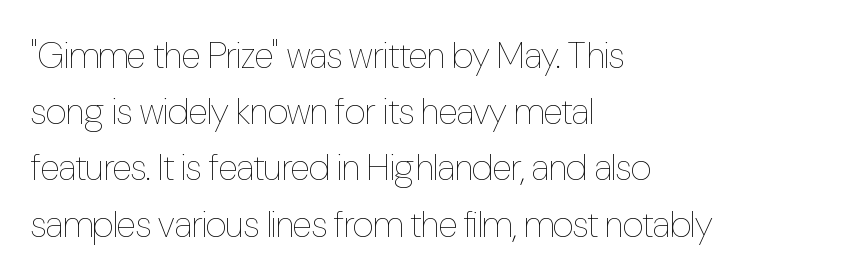
The image shows 37 px thin, condensed type, upright; set left-aligned, normal line spacing (1.52x), normal letter spacing, not underlined; low stroke contrast and a medium x-height.
